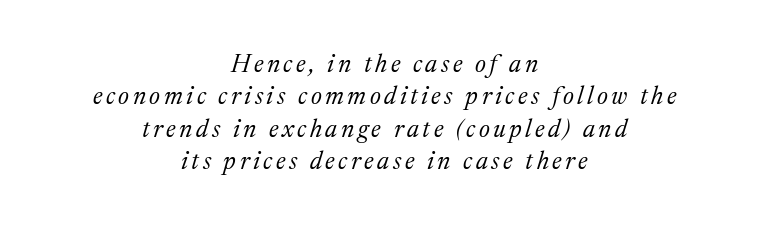
{"italic": "yes", "lean": "right", "slant_degrees": 17, "bold": "no", "underline": "no", "align": "center", "line_spacing": "normal", "line_spacing_ratio": 1.3, "glyph_px": 25}
